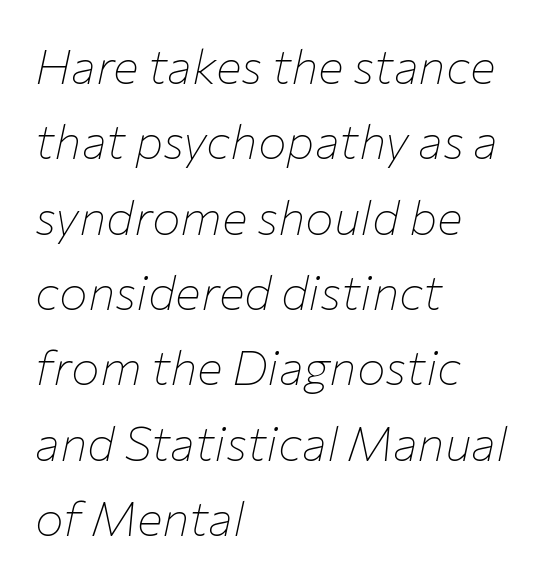
The image shows 48 px thin type, italic (leaning right); set left-aligned, normal line spacing (1.57x), normal letter spacing, not underlined; low stroke contrast and a medium x-height.
